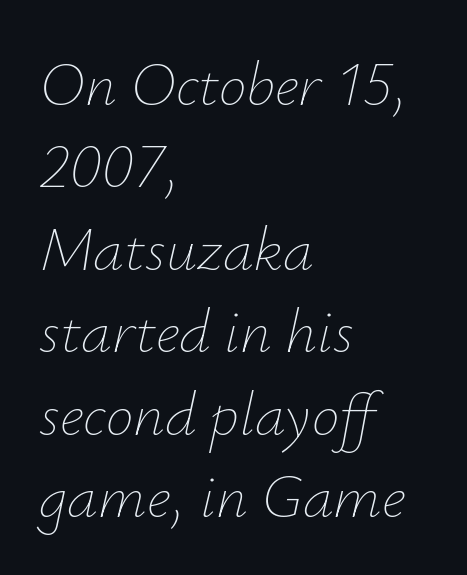
This is not heavy type; no bold has been used. Each row of text sits above clean, open space. The text block is weighted toward the left margin, trailing off unevenly rightward. Would a proofreader flag this as italicized? Yes. Letter spacing: default.
